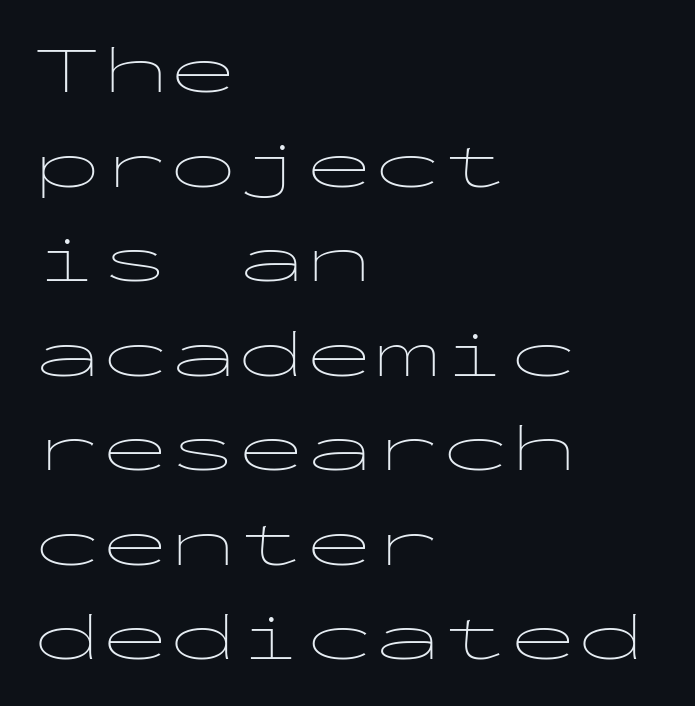
The passage shown is typed in a monospace face where columns stay perfectly aligned. Quick note: interline space is typical. This rendering features lettering with no underline. This rendering leaves character spacing at its baseline value. These lines stack with their left ends in a neat column. The text was rendered using a sans face with plain stroke endings.
